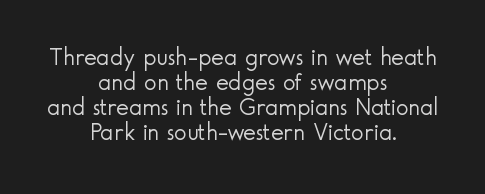
{"italic": "no", "bold": "no", "underline": "no", "align": "center", "line_spacing": "tight", "line_spacing_ratio": 1.04, "letter_spacing": "normal", "letter_spacing_em": 0.0, "glyph_px": 24}
